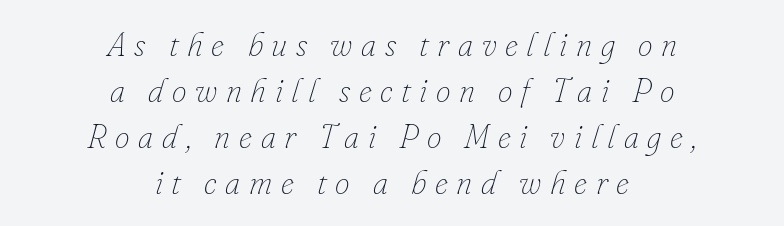
Plain, unruled lines of type. Students, note that the glyphs here are deliberately spaced far apart. The passage shown is typed in a proportional face where columns would drift. This sample is center-justified, so both line endings float freely. Rows of type keep a routine distance in the vertical direction. Is this a heavy cut? Hardly; it is regular or lighter.
